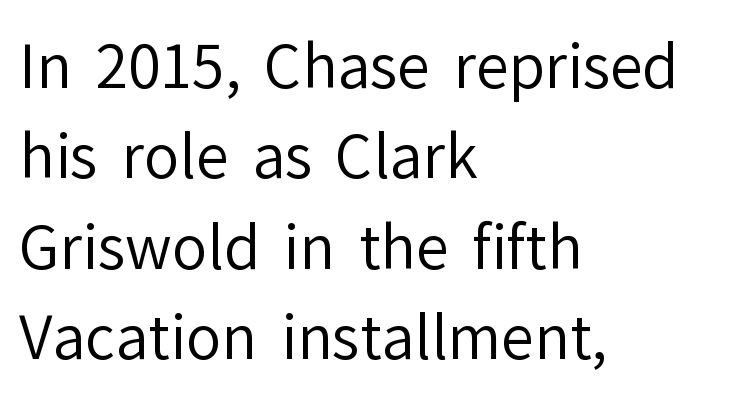
The image shows 59 px regular-weight sans-serif type, upright; set left-aligned, normal line spacing (1.53x), normal letter spacing, not underlined; low stroke contrast and a medium x-height.
